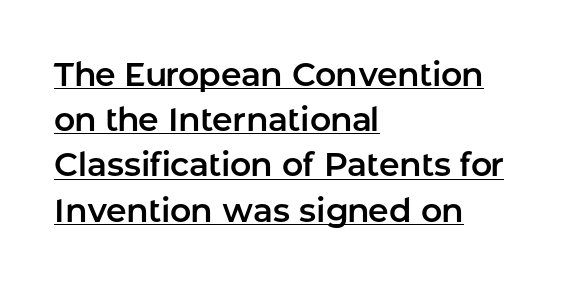
Vertically, the passage feels balanced, rows spaced as you'd expect. The typeface chosen for these lines omits serifs. No extra tracking has been applied to these lines. This rendering features underlined lettering. Layout note: lines flush left.
